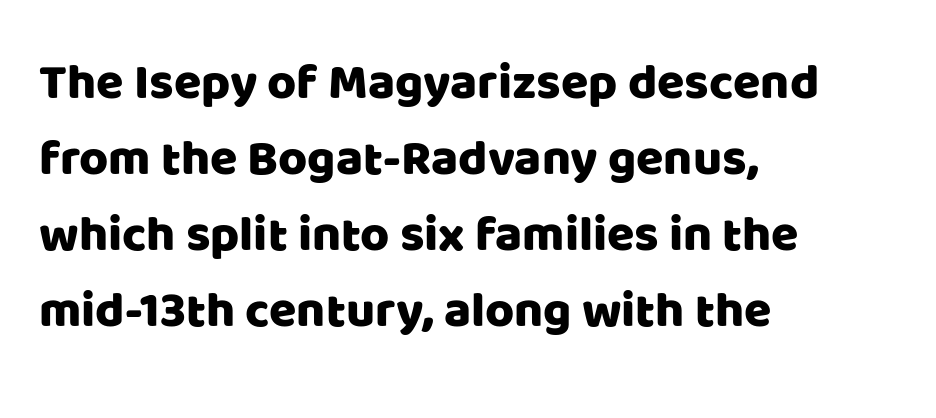
The image shows 50 px sans-serif type, upright; set left-aligned, normal line spacing (1.52x), normal letter spacing, not underlined; low stroke contrast and a large x-height.
